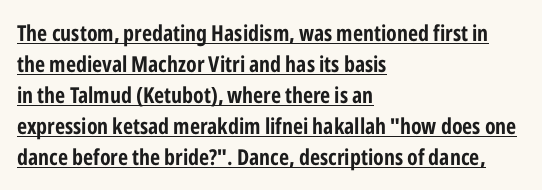
Baseline-to-baseline distance is the conventional proportion of letter height. Notice how the passage keeps a crisp vertical edge on the left only. Posture: vertical. Looks like someone drew a line under every word here. Standard letterfit; no display-style spreading of the glyphs.
